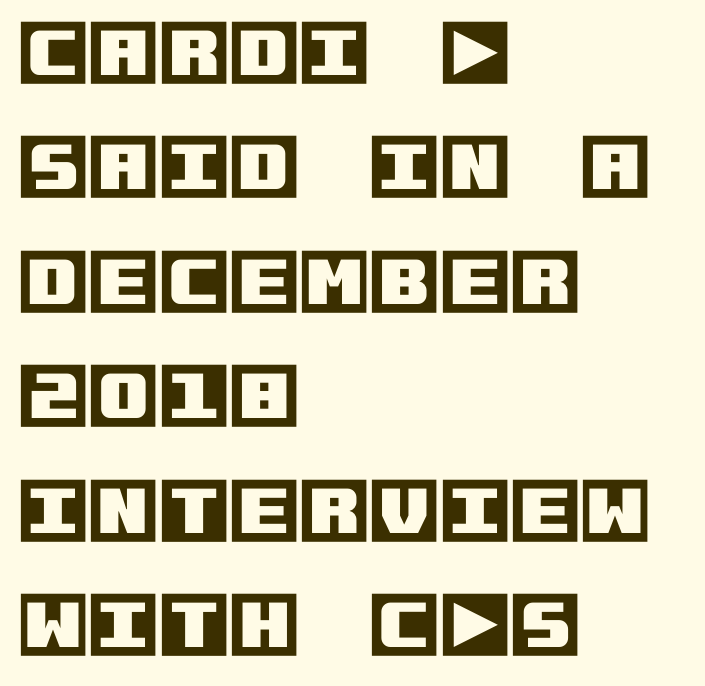
{"italic": "no", "width": "normal", "x_height": "large", "underline": "no", "align": "left", "line_spacing": "normal", "line_spacing_ratio": 1.59, "letter_spacing": "normal", "letter_spacing_em": 0.0, "glyph_px": 72}
